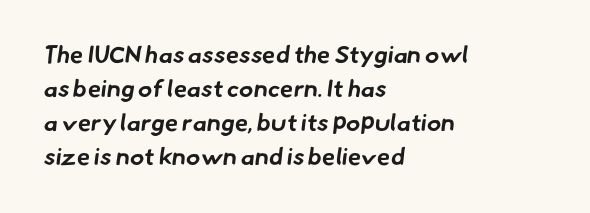
Students, this is bold: see how much ink each stroke carries. The vertical gap from one line to the next is medium. Alignment: flush left. The words here are not underlined. A typesetter would call this zero additional tracking.
